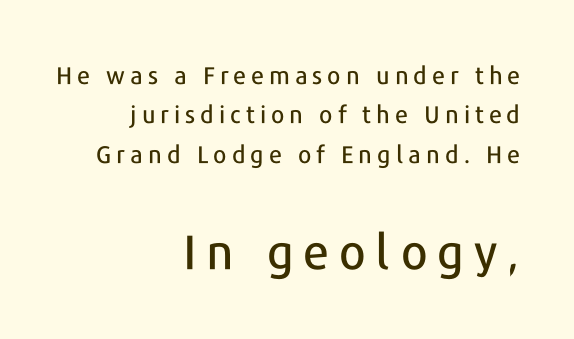
The image shows 48 px sans-serif type, upright; set right-aligned, normal line spacing (1.64x), unusually wide letter spacing (+0.21 em), not underlined; the second (bottom) block is 2.0x larger; low stroke contrast and a medium x-height.
